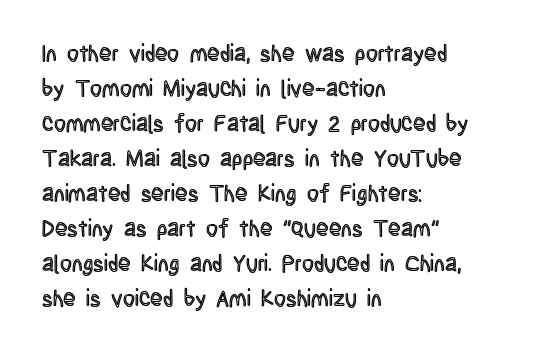
Left-aligned paragraph, ragged on the right. This sample uses an upright cut, with every glyph sitting square on the baseline. Only glyphs here, with clear space below each row. In terms of letterspacing, this is plain default setting. The line-height multiplier appears to be the usual default.
